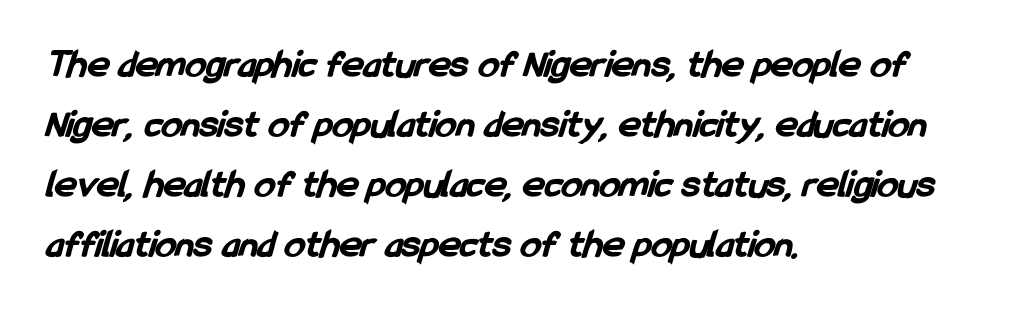
Q: Is the text bold? A: Yes.
Q: Is the typeface a serif or a sans-serif typeface? A: Sans-serif.
Q: Is the text underlined? A: No.
Q: How is the paragraph aligned? A: Left-aligned.
Q: Is the spacing between letters normal or unusually wide? A: Normal.
Q: Is the spacing between lines tight, normal or loose? A: Normal.
Q: Width (condensed, normal, or wide)? A: Condensed.
Q: Stroke contrast? A: Low.
Q: x-height? A: Medium.
Q: Monospaced? A: No.
